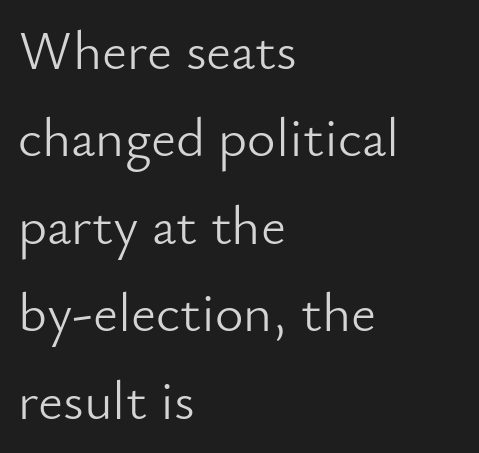
{"serif": "no", "italic": "no", "bold": "no", "weight": "light", "width": "normal", "stroke_contrast": "low", "x_height": "small", "monospaced": "no", "underline": "no", "align": "left", "line_spacing": "normal", "line_spacing_ratio": 1.59, "letter_spacing": "normal", "letter_spacing_em": 0.0, "glyph_px": 55}
